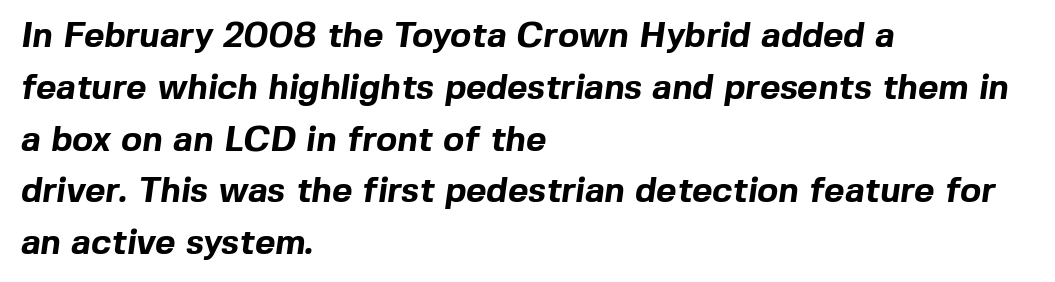
The image shows 35 px bold sans-serif type; set left-aligned, normal line spacing (1.48x), normal letter spacing, not underlined; a medium x-height.
